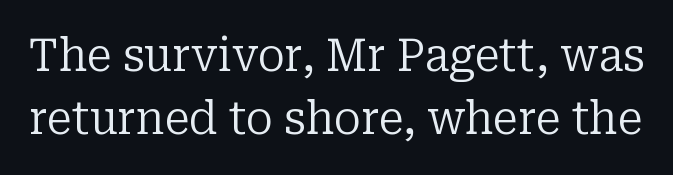
{"serif": "yes", "italic": "no", "bold": "no", "weight": "regular", "width": "normal", "stroke_contrast": "low", "x_height": "medium", "monospaced": "no", "underline": "no", "line_spacing": "normal", "line_spacing_ratio": 1.41, "letter_spacing": "normal", "letter_spacing_em": 0.0, "glyph_px": 45}
